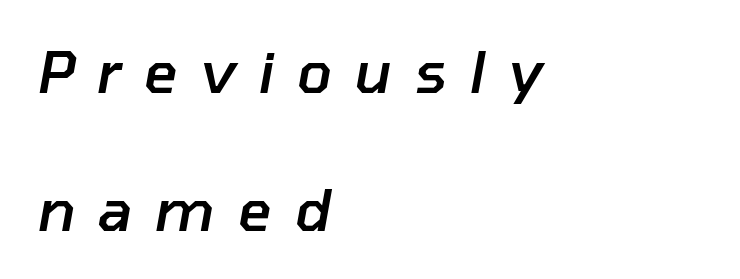
Q: Is the text bold? A: Semi-bold.
Q: Is the text italic (slanted)? A: Yes, it leans right by about 10 degrees.
Q: Is the text underlined? A: No.
Q: How is the paragraph aligned? A: Left-aligned.
Q: Is the spacing between letters normal or unusually wide? A: Unusually wide.
Q: Is the spacing between lines tight, normal or loose? A: Loose.
Q: Width (condensed, normal, or wide)? A: Normal.
Q: Stroke contrast? A: Low.
Q: x-height? A: Medium.
Q: Monospaced? A: No.
